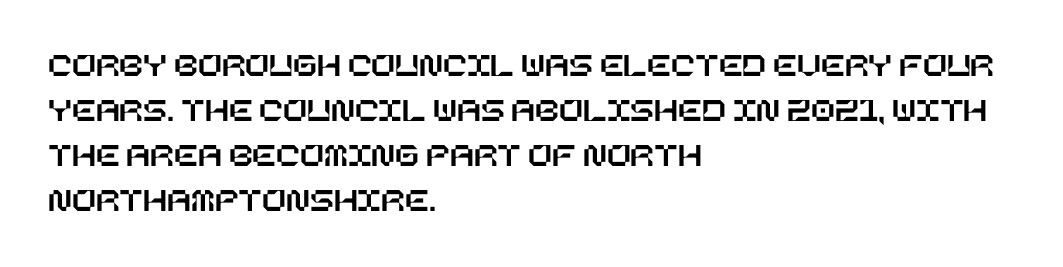
The image shows 35 px text type, upright; set left-aligned, normal line spacing (1.29x), normal letter spacing, not underlined; low stroke contrast and a large x-height.
